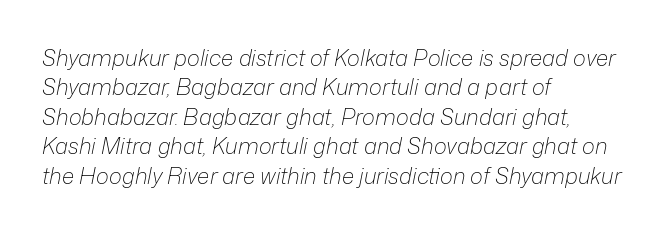
Q: Is the text bold? A: No.
Q: Is the text italic (slanted)? A: Yes, it leans right by about 12 degrees.
Q: Is the text underlined? A: No.
Q: How is the paragraph aligned? A: Left-aligned.
Q: Is the spacing between letters normal or unusually wide? A: Normal.
Q: Is the spacing between lines tight, normal or loose? A: Normal.
